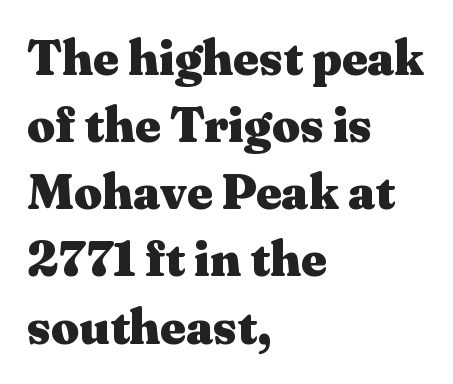
Plain, unruled lines of type. The passage shown is typeset with a serif family. Default kerning and tracking; the words read as compact shapes. Quick note: not italic, upright. Is there much room between lines? A standard amount, neither cramped nor airy.
